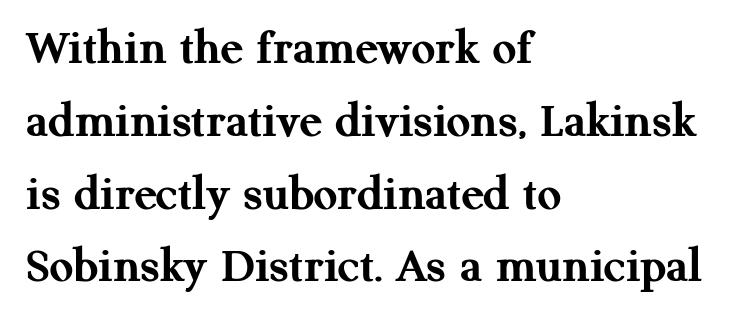
Check under the words: just untouched page. The passage is arranged the way most books set body copy — flush left. The tracking reads as untouched default to a designer's eye. Old-style or modern, the face here clearly has serifs. The block of text has a typical density, with ordinary space between rows. Proportional: the letters do not fall into vertical columns.
